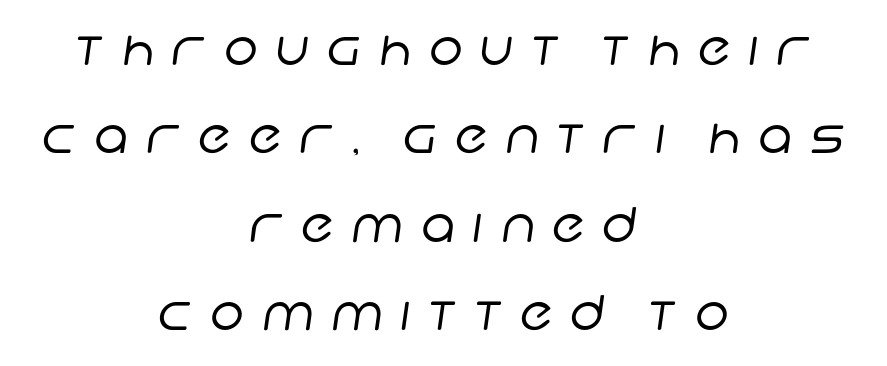
Q: Is the text bold? A: No.
Q: Is the typeface a serif or a sans-serif typeface? A: Sans-serif.
Q: Is the text underlined? A: No.
Q: How is the paragraph aligned? A: Centered.
Q: Is the spacing between letters normal or unusually wide? A: Unusually wide.
Q: Width (condensed, normal, or wide)? A: Normal.
Q: Stroke contrast? A: Low.
Q: x-height? A: Large.
Q: Monospaced? A: No.
